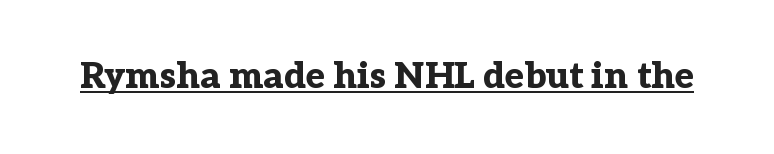
The face used here has the dense, thick strokes of a bold. Font category for this specimen: serif. A typesetter would mark this as roman, not italic. Nobody touched the tracking dial on this one. Underline: present.
